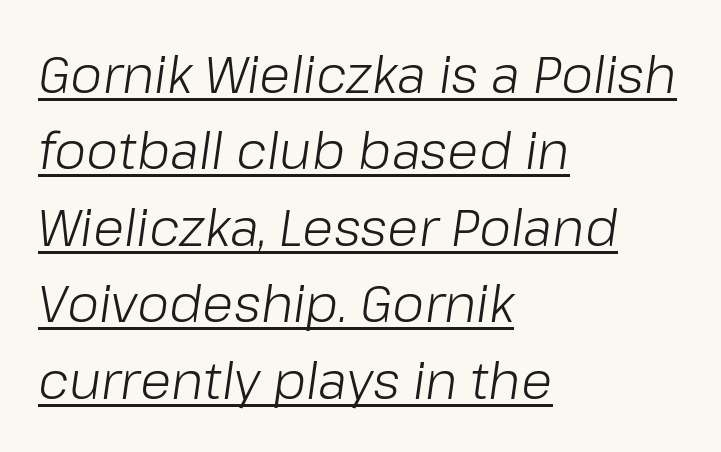
{"italic": "yes", "lean": "right", "slant_degrees": 8, "bold": "no", "weight": "light", "width": "normal", "stroke_contrast": "low", "x_height": "medium", "monospaced": "no", "underline": "yes", "align": "left", "line_spacing": "normal", "line_spacing_ratio": 1.5, "letter_spacing": "normal", "letter_spacing_em": 0.0, "glyph_px": 51}
